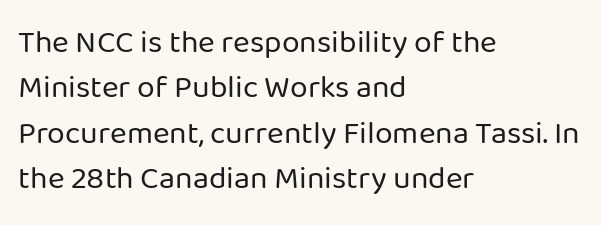
Q: Is the text bold? A: No.
Q: Is the text italic (slanted)? A: No, it is upright.
Q: Is the typeface a serif or a sans-serif typeface? A: Sans-serif.
Q: Is the text underlined? A: No.
Q: How is the paragraph aligned? A: Left-aligned.
Q: Is the spacing between letters normal or unusually wide? A: Normal.
Q: Is the spacing between lines tight, normal or loose? A: Normal.
Q: Width (condensed, normal, or wide)? A: Normal.
Q: Stroke contrast? A: Low.
Q: x-height? A: Medium.
Q: Monospaced? A: No.
